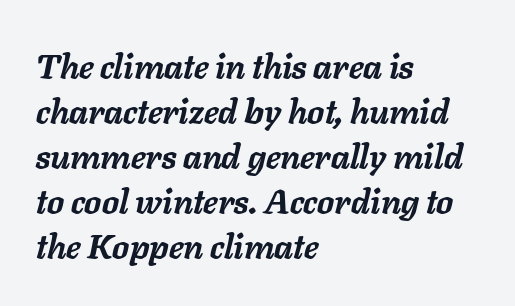
Q: Is the text bold? A: Yes.
Q: Is the text italic (slanted)? A: Yes, it leans right by about 11 degrees.
Q: Is the text underlined? A: No.
Q: How is the paragraph aligned? A: Left-aligned.
Q: Is the spacing between letters normal or unusually wide? A: Normal.
Q: Is the spacing between lines tight, normal or loose? A: Normal.
Q: Width (condensed, normal, or wide)? A: Normal.
Q: Stroke contrast? A: Low.
Q: x-height? A: Medium.
Q: Monospaced? A: No.
